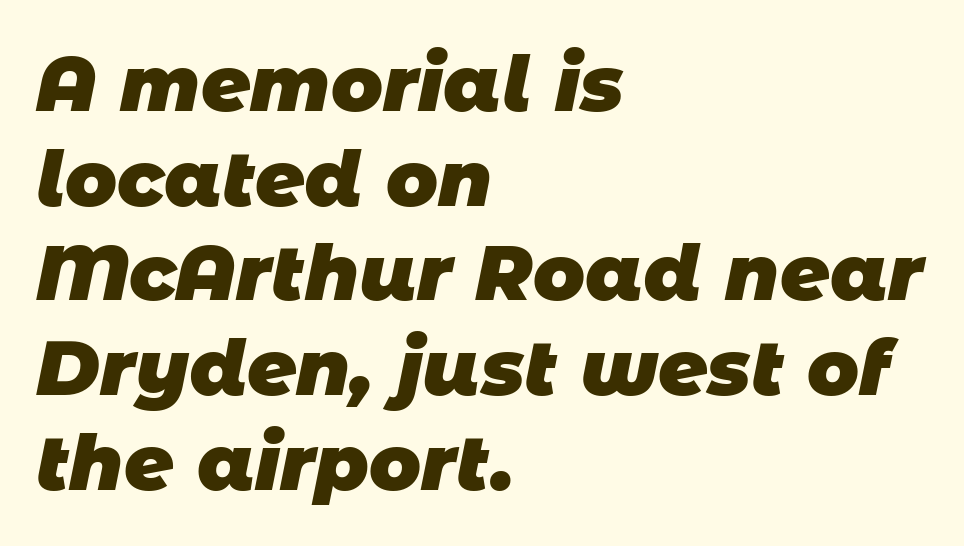
{"serif": "no", "bold": "yes", "weight": "heavy", "width": "normal", "stroke_contrast": "low", "x_height": "large", "monospaced": "no", "underline": "no", "align": "left", "line_spacing_ratio": 1.23, "letter_spacing": "normal", "letter_spacing_em": 0.0, "glyph_px": 77}
